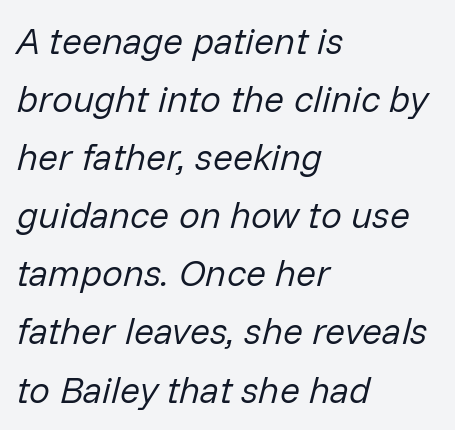
Q: Is the text bold? A: No.
Q: Is the text italic (slanted)? A: Yes, it leans right by about 14 degrees.
Q: Is the text underlined? A: No.
Q: How is the paragraph aligned? A: Left-aligned.
Q: Is the spacing between letters normal or unusually wide? A: Normal.
Q: Is the spacing between lines tight, normal or loose? A: Normal.
Q: Width (condensed, normal, or wide)? A: Normal.
Q: Stroke contrast? A: Low.
Q: x-height? A: Medium.
Q: Monospaced? A: No.
